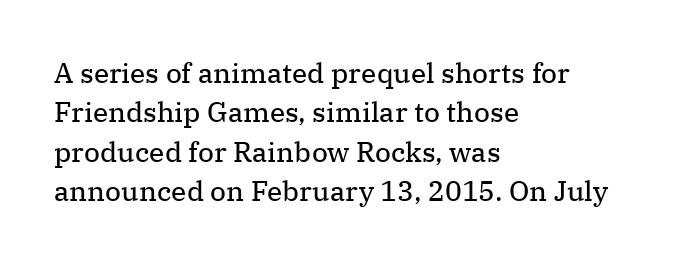
Q: Is the text bold? A: No.
Q: Is the text italic (slanted)? A: No, it is upright.
Q: Is the typeface a serif or a sans-serif typeface? A: Serif.
Q: Is the text underlined? A: No.
Q: How is the paragraph aligned? A: Left-aligned.
Q: Is the spacing between letters normal or unusually wide? A: Normal.
Q: Is the spacing between lines tight, normal or loose? A: Normal.
Q: Width (condensed, normal, or wide)? A: Normal.
Q: Stroke contrast? A: Medium.
Q: x-height? A: Medium.
Q: Monospaced? A: No.
